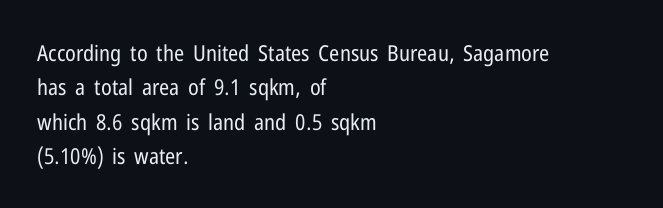
The specimen reads as upright at a glance. Is the stroke heavy? The answer is a plain regular-or-lighter. Clear beneath every line of the passage. Notice how descenders clear the ascenders below comfortably — that's standard leading.
